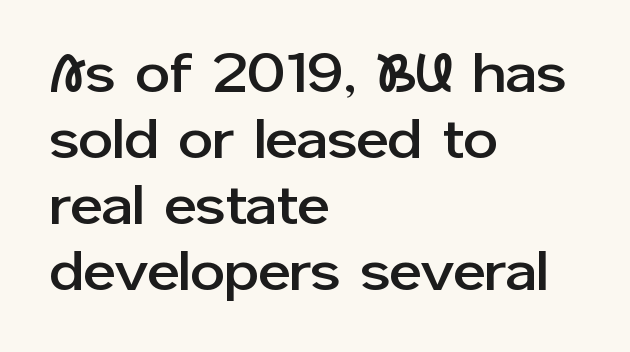
Q: Is the text italic (slanted)? A: No, it is upright.
Q: Is the typeface a serif or a sans-serif typeface? A: Sans-serif.
Q: Is the text underlined? A: No.
Q: How is the paragraph aligned? A: Left-aligned.
Q: Is the spacing between letters normal or unusually wide? A: Normal.
Q: Width (condensed, normal, or wide)? A: Normal.
Q: Stroke contrast? A: Low.
Q: x-height? A: Medium.
Q: Monospaced? A: No.
